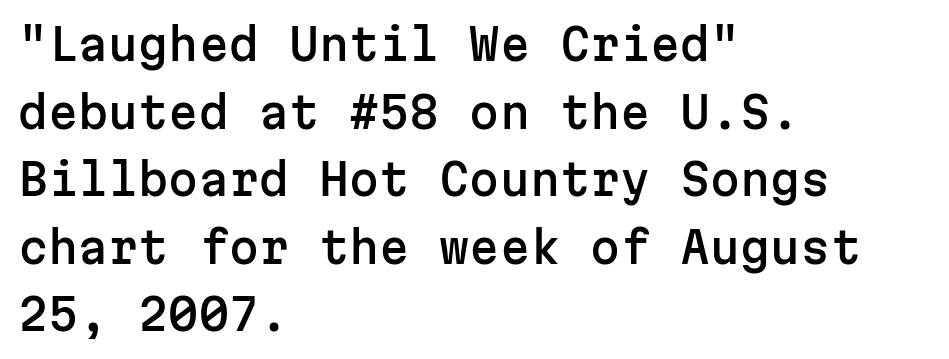
The tracking reads as untouched default to a designer's eye. Lines of text with bare space underneath. Every stem runs plumb, perpendicular to the baseline. Students, observe: this is what conventionally led text looks like. These lines are set flush left with a ragged right edge.
